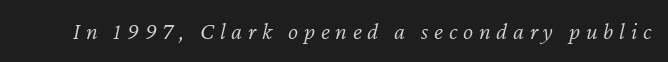
This sample uses an oblique cut, with every glyph tilted off the vertical. Counters stay open thanks to moderate or lighter strokes. Beneath every word, the page is bare. These lines have a slow, spaced-out rhythm from letter to letter.
